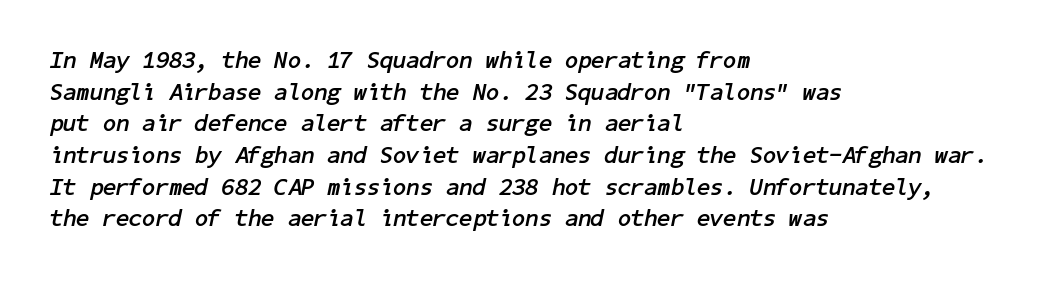
What's the leading like? Ordinary, nothing unusual. Spacing between characters is what you'd get straight out of the box. The paragraph shown leans on its left margin. Each row of text sits above clean, open space. Looking at the ascenders, they clearly lean. A dark, heavy texture on the line: the type is bold.
